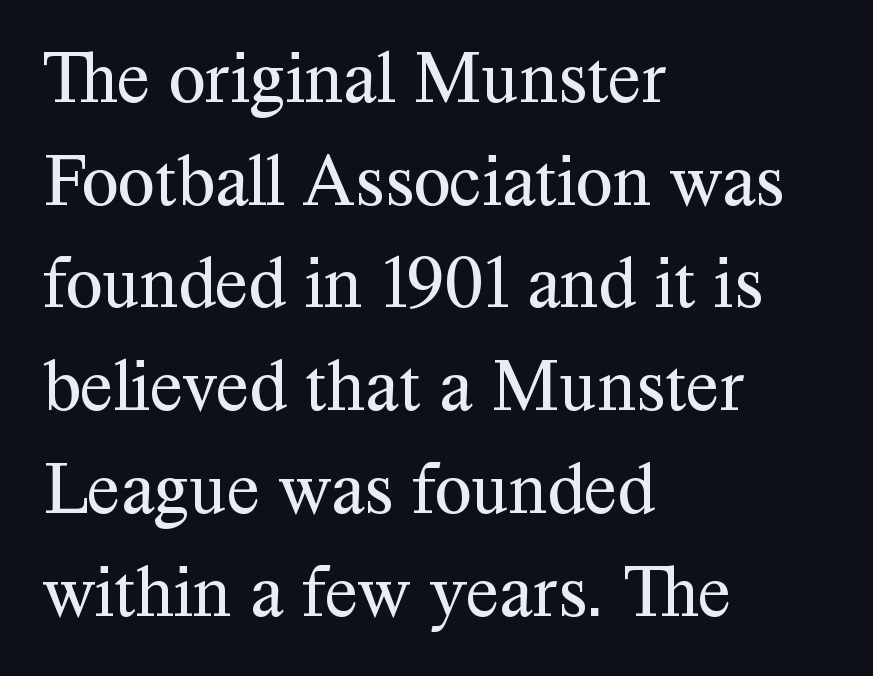
Q: Is the text bold? A: No.
Q: Is the text italic (slanted)? A: No, it is upright.
Q: Is the typeface a serif or a sans-serif typeface? A: Serif.
Q: Is the text underlined? A: No.
Q: How is the paragraph aligned? A: Left-aligned.
Q: Is the spacing between letters normal or unusually wide? A: Normal.
Q: Is the spacing between lines tight, normal or loose? A: Normal.
Q: Width (condensed, normal, or wide)? A: Normal.
Q: Stroke contrast? A: Medium.
Q: x-height? A: Medium.
Q: Monospaced? A: No.
